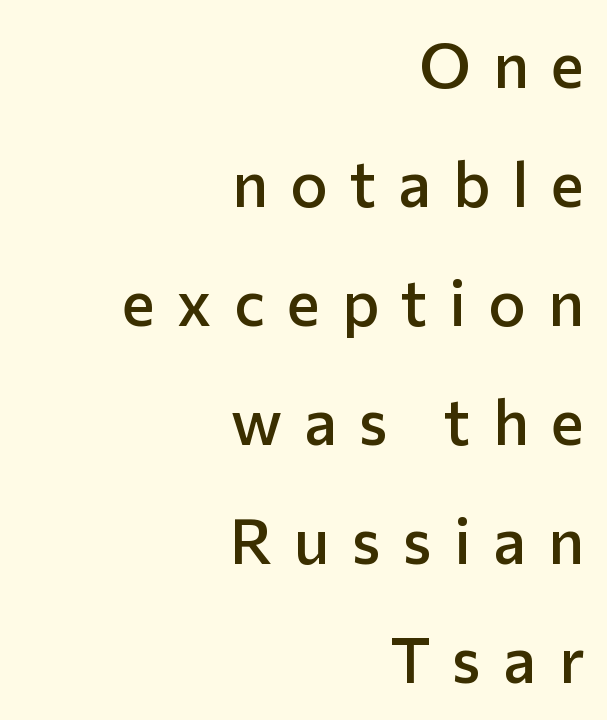
The image shows 63 px semibold sans-serif type, upright; set right-aligned, line spacing 1.89x, unusually wide letter spacing (+0.35 em), not underlined; low stroke contrast and a medium x-height.
